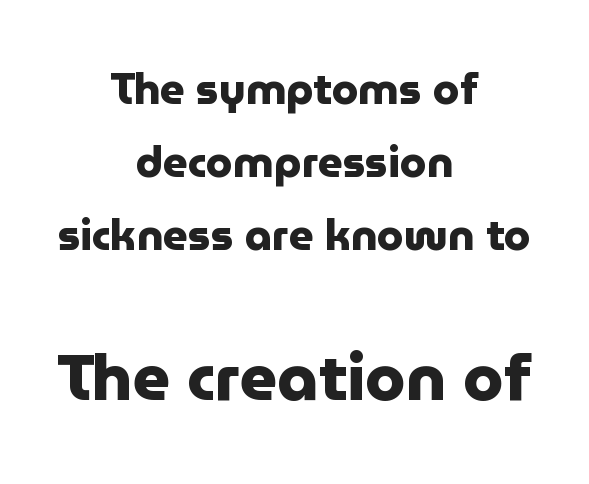
{"serif": "no", "italic": "no", "bold": "yes", "weight": "heavy", "width": "normal", "stroke_contrast": "low", "x_height": "medium", "monospaced": "no", "underline": "no", "align": "center", "line_spacing": "normal", "line_spacing_ratio": 1.7, "letter_spacing": "normal", "letter_spacing_em": 0.0, "larger_block": "second", "size_ratio": 1.51, "glyph_px": 65}
